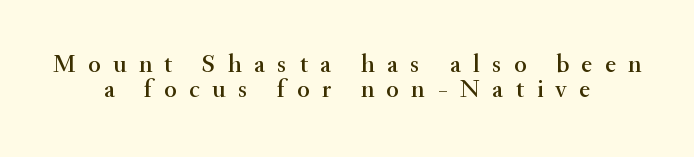
{"italic": "no", "underline": "no", "align": "center", "line_spacing": "tight", "line_spacing_ratio": 0.97, "letter_spacing": "wide", "letter_spacing_em": 0.47, "glyph_px": 26}
